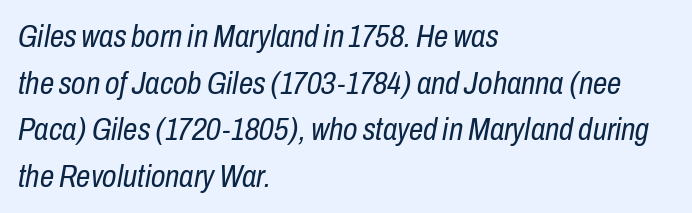
Q: Is the text bold? A: No.
Q: Is the text italic (slanted)? A: Yes, it leans right by about 10 degrees.
Q: Is the text underlined? A: No.
Q: How is the paragraph aligned? A: Left-aligned.
Q: Is the spacing between letters normal or unusually wide? A: Normal.
Q: Is the spacing between lines tight, normal or loose? A: Normal.
Q: Width (condensed, normal, or wide)? A: Condensed.
Q: Stroke contrast? A: Low.
Q: x-height? A: Medium.
Q: Monospaced? A: No.
